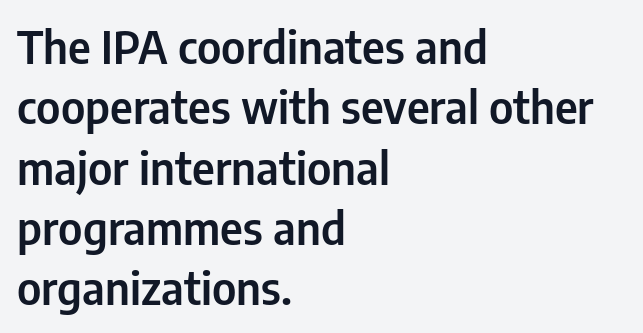
Classification — sans serif. Check the space under the baseline: it is left empty. Look at the tracking — it's just the regular setting, nothing added. The paragraph has a hard left edge and a soft right edge. Varying glyph widths throughout — classic text-font behaviour.
